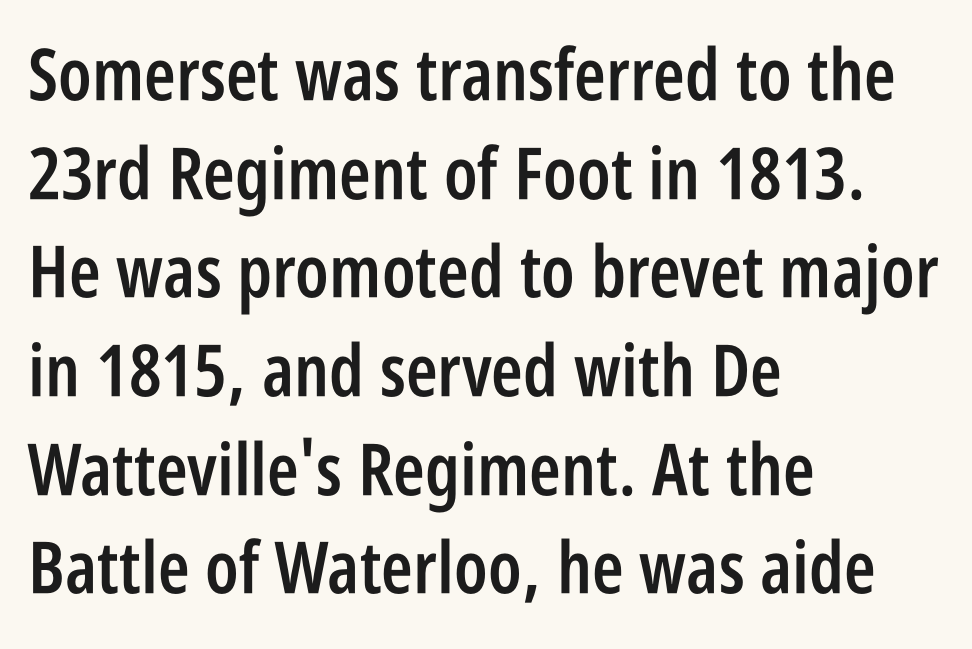
Each row of text sits above clean, open space. Rows of type keep a routine distance in the vertical direction. Casual observation: everything's shoved over to the left. Proportional: the letters do not fall into vertical columns. This is roman type, the default non-slanted kind.
